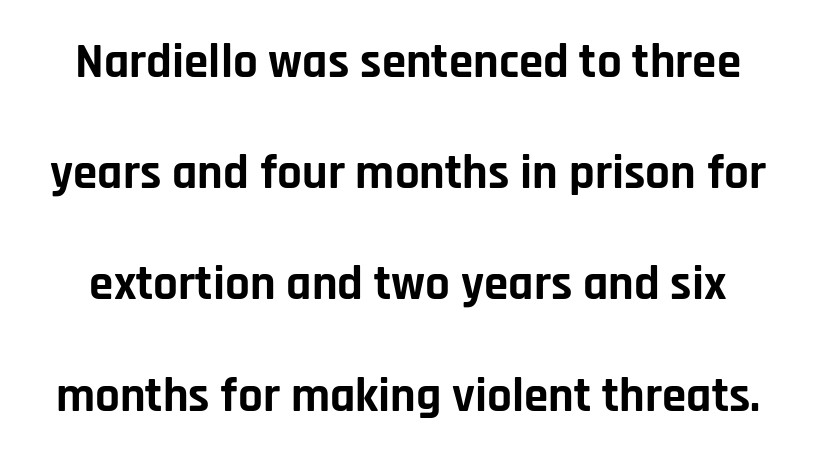
You could fit nearly another row in the gap between these rows. The letters advance in unequal steps, a hallmark of proportional type. The strokes are fattened all the way to bold. Serifs: no, the terminals of the letterforms are clean. Decoration check: the copy has no underline.
